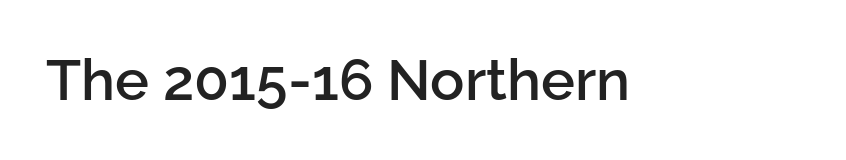
The characters display no serif detailing; their extremities are plain. Typesetter's note: demi weight, one step under bold. The horizontal fit of the characters is conventional and even. Bare-footed words on every line.
